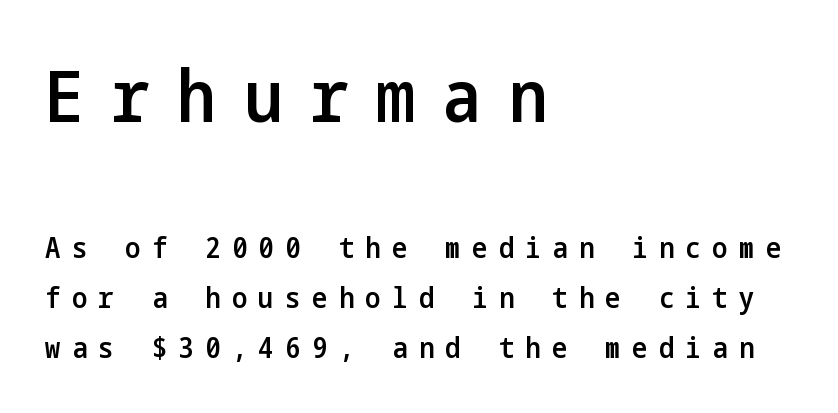
The image shows 72 px semibold, condensed sans-serif type, upright; set left-aligned, line spacing 1.73x, unusually wide letter spacing (+0.39 em), not underlined; the first (top) block is 2.48x larger; low stroke contrast and a medium x-height.
